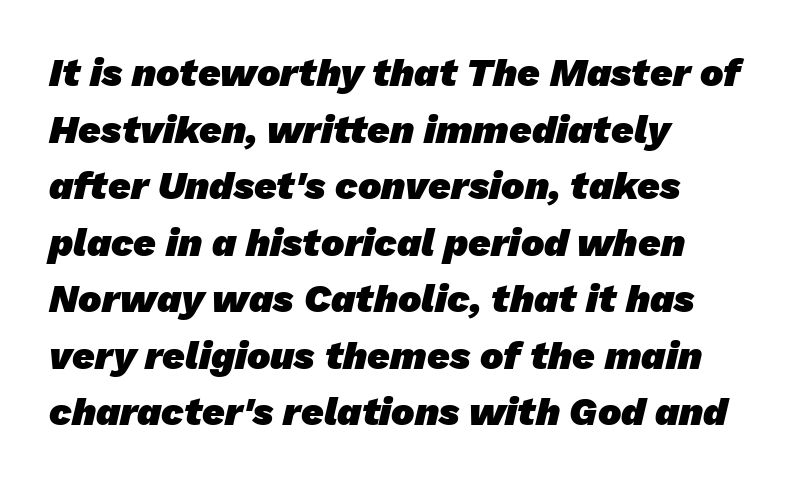
{"serif": "no", "bold": "yes", "weight": "heavy", "width": "normal", "stroke_contrast": "low", "x_height": "medium", "monospaced": "no", "underline": "no", "align": "left", "line_spacing": "normal", "line_spacing_ratio": 1.45, "letter_spacing": "normal", "letter_spacing_em": 0.0, "glyph_px": 39}
